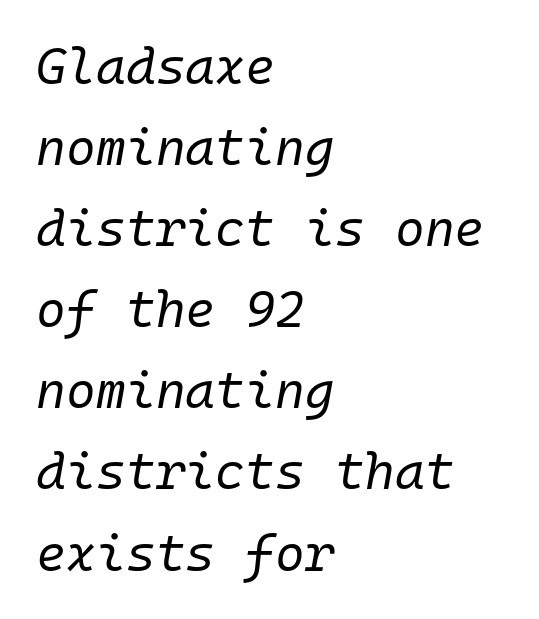
Q: Is the text bold? A: No.
Q: Is the text italic (slanted)? A: Yes, it leans right by about 10 degrees.
Q: Is the text underlined? A: No.
Q: How is the paragraph aligned? A: Left-aligned.
Q: Is the spacing between letters normal or unusually wide? A: Normal.
Q: Is the spacing between lines tight, normal or loose? A: Normal.
Q: Width (condensed, normal, or wide)? A: Normal.
Q: Stroke contrast? A: Low.
Q: x-height? A: Medium.
Q: Monospaced? A: Yes.
